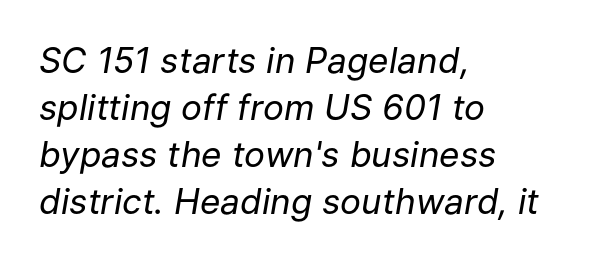
{"italic": "yes", "lean": "right", "slant_degrees": 9, "bold": "no", "weight": "regular", "width": "normal", "stroke_contrast": "low", "x_height": "medium", "monospaced": "no", "underline": "no", "align": "left", "line_spacing": "normal", "line_spacing_ratio": 1.34, "letter_spacing": "normal", "letter_spacing_em": 0.0, "glyph_px": 35}
